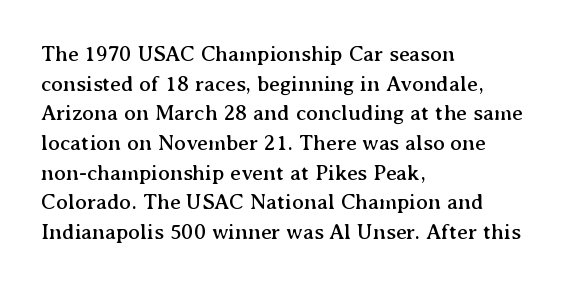
The image shows 22 px text type, upright; set left-aligned, normal line spacing (1.35x), normal letter spacing, not underlined.
